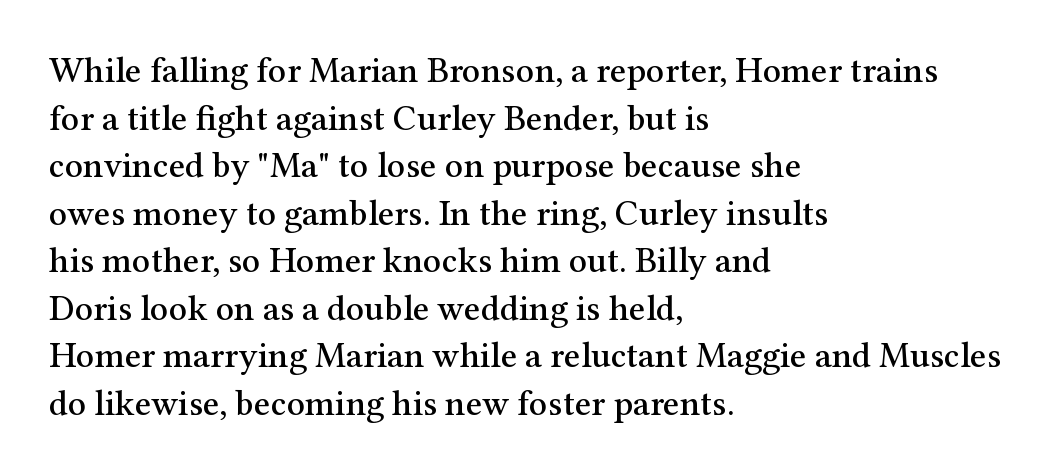
Q: Is the text italic (slanted)? A: No, it is upright.
Q: Is the typeface a serif or a sans-serif typeface? A: Serif.
Q: Is the text underlined? A: No.
Q: How is the paragraph aligned? A: Left-aligned.
Q: Is the spacing between letters normal or unusually wide? A: Normal.
Q: Is the spacing between lines tight, normal or loose? A: Normal.
Q: Width (condensed, normal, or wide)? A: Normal.
Q: Stroke contrast? A: Medium.
Q: x-height? A: Medium.
Q: Monospaced? A: No.
